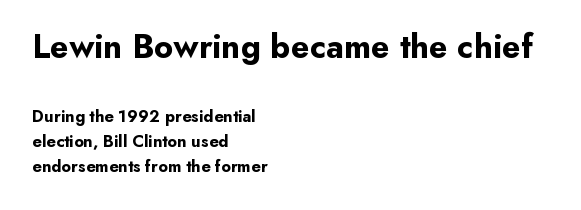
The image shows 34 px bold sans-serif type, upright; set left-aligned, normal line spacing (1.47x), normal letter spacing, not underlined; the first (top) block is 2.0x larger; low stroke contrast and a small x-height.
